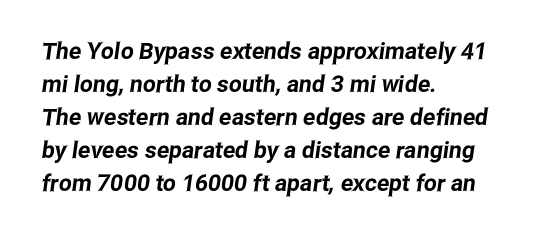
Q: Is the text underlined? A: No.
Q: How is the paragraph aligned? A: Left-aligned.
Q: Is the spacing between letters normal or unusually wide? A: Normal.
Q: Is the spacing between lines tight, normal or loose? A: Normal.
